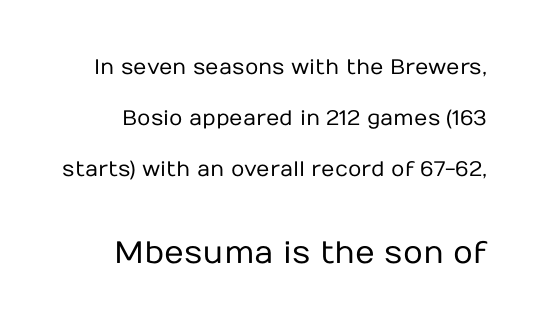
{"serif": "no", "italic": "no", "bold": "no", "weight": "regular", "width": "normal", "stroke_contrast": "low", "x_height": "medium", "monospaced": "no", "underline": "no", "line_spacing": "loose", "line_spacing_ratio": 2.44, "letter_spacing": "normal", "letter_spacing_em": 0.0, "larger_block": "second", "size_ratio": 1.48, "glyph_px": 31}
